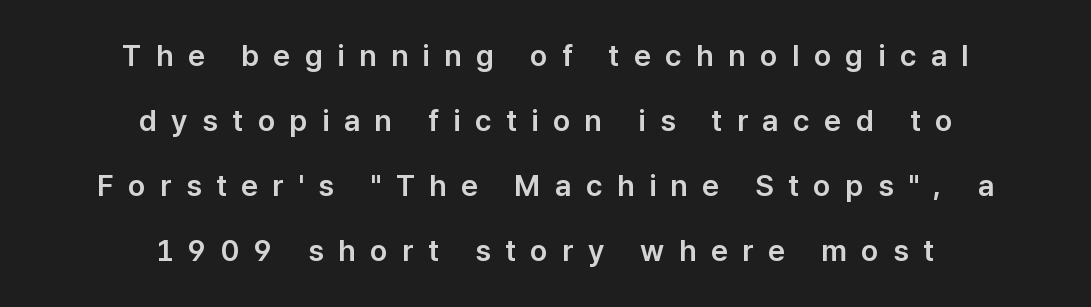
The image shows 30 px sans-serif type, upright; set centered, loose line spacing (2.17x), unusually wide letter spacing (+0.48 em), not underlined; low stroke contrast and a medium x-height.
